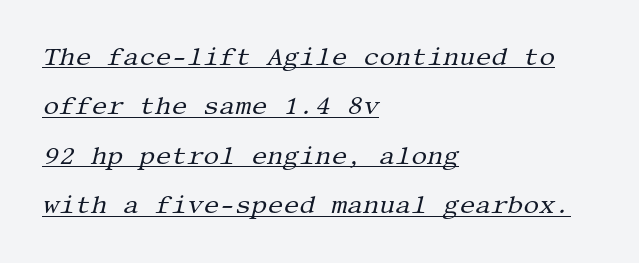
Q: Is the text bold? A: No.
Q: Is the text italic (slanted)? A: Yes, it leans right by about 13 degrees.
Q: Is the text underlined? A: Yes.
Q: How is the paragraph aligned? A: Left-aligned.
Q: Is the spacing between letters normal or unusually wide? A: Normal.
Q: Is the spacing between lines tight, normal or loose? A: Loose.
